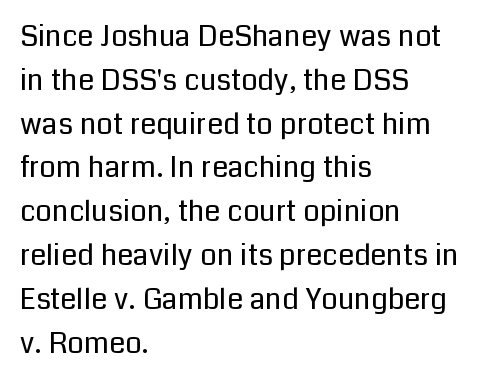
{"serif": "no", "italic": "no", "bold": "no", "weight": "regular", "width": "normal", "stroke_contrast": "low", "x_height": "medium", "monospaced": "no", "underline": "no", "align": "left", "line_spacing": "normal", "line_spacing_ratio": 1.51, "letter_spacing": "normal", "letter_spacing_em": 0.0, "glyph_px": 29}
